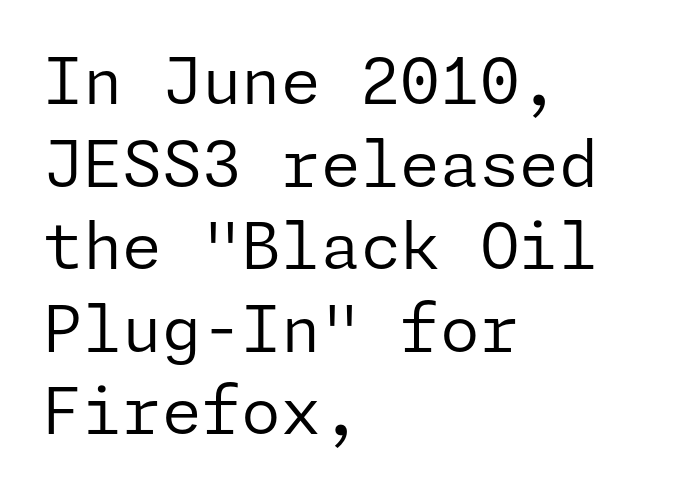
{"serif": "no", "italic": "no", "bold": "no", "weight": "regular", "width": "normal", "stroke_contrast": "low", "x_height": "medium", "underline": "no", "align": "left", "line_spacing": "normal", "line_spacing_ratio": 1.29, "letter_spacing": "normal", "letter_spacing_em": 0.0, "glyph_px": 64}
